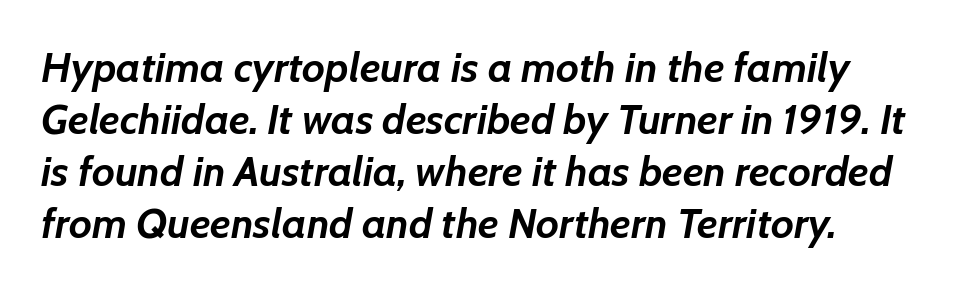
The image shows 42 px semibold type, italic (leaning right); set line spacing 1.24x, normal letter spacing, not underlined; low stroke contrast and a medium x-height.
